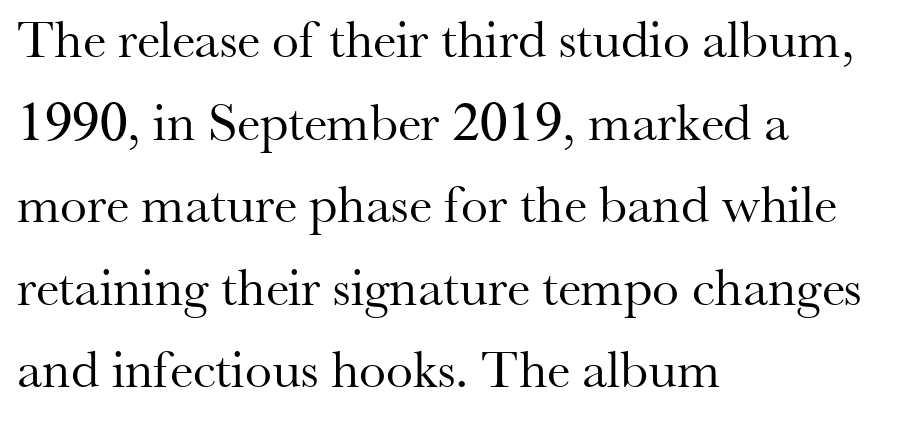
Q: Is the text bold? A: No.
Q: Is the text italic (slanted)? A: No, it is upright.
Q: Is the typeface a serif or a sans-serif typeface? A: Serif.
Q: Is the text underlined? A: No.
Q: How is the paragraph aligned? A: Left-aligned.
Q: Is the spacing between letters normal or unusually wide? A: Normal.
Q: Is the spacing between lines tight, normal or loose? A: Normal.
Q: Width (condensed, normal, or wide)? A: Normal.
Q: Stroke contrast? A: Medium.
Q: x-height? A: Small.
Q: Monospaced? A: No.
